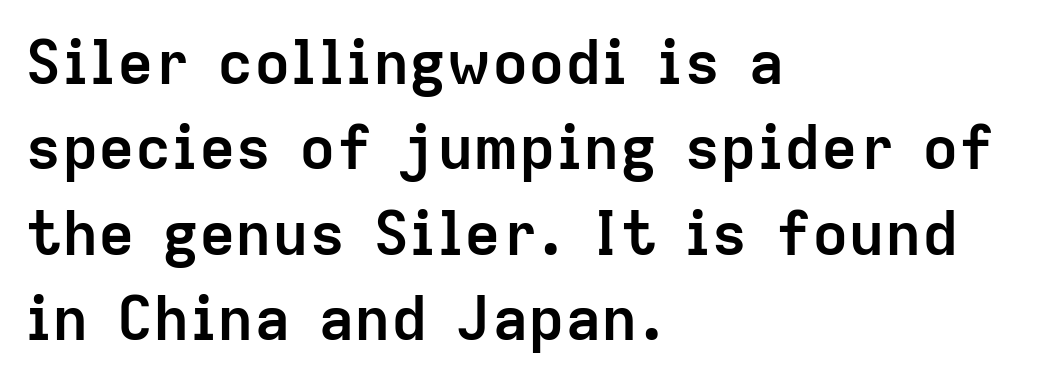
{"serif": "no", "italic": "no", "bold": "yes", "weight": "semibold", "width": "normal", "stroke_contrast": "low", "x_height": "medium", "monospaced": "no", "underline": "no", "align": "left", "line_spacing": "normal", "line_spacing_ratio": 1.4, "letter_spacing": "normal", "letter_spacing_em": 0.0, "glyph_px": 61}
